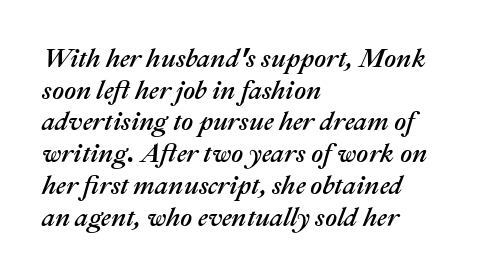
The font's italic variant was chosen for this text. Alignment: flush left. Rule under the text: the space is simply empty. Here the glyphs are tracked normally, forming tight word shapes.
